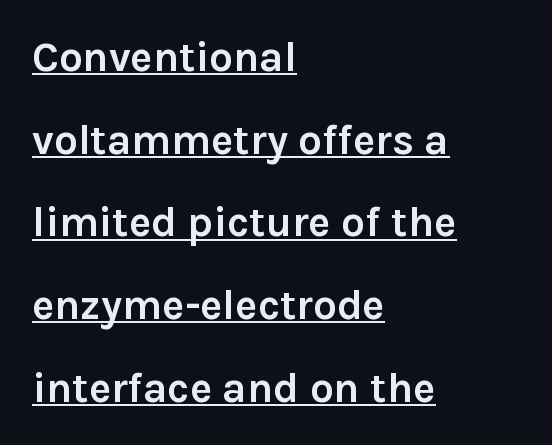
Q: Is the text bold? A: Yes.
Q: Is the text italic (slanted)? A: No, it is upright.
Q: Is the typeface a serif or a sans-serif typeface? A: Sans-serif.
Q: Is the text underlined? A: Yes.
Q: How is the paragraph aligned? A: Left-aligned.
Q: Is the spacing between letters normal or unusually wide? A: Normal.
Q: Is the spacing between lines tight, normal or loose? A: Loose.
Q: Width (condensed, normal, or wide)? A: Normal.
Q: Stroke contrast? A: Low.
Q: x-height? A: Medium.
Q: Monospaced? A: No.
